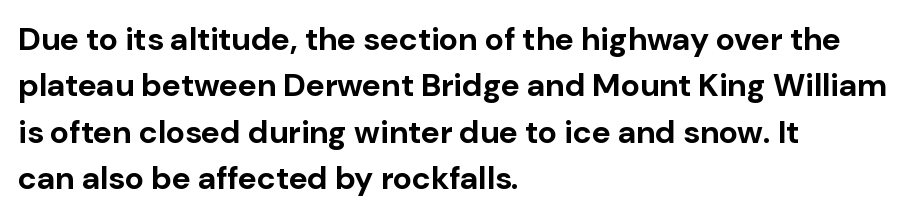
The image shows 32 px bold sans-serif type, upright; set left-aligned, normal line spacing (1.45x), normal letter spacing, not underlined; low stroke contrast and a medium x-height.
